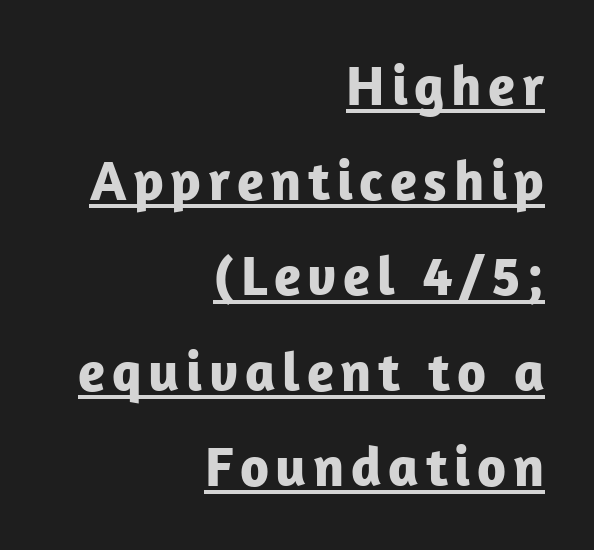
Q: Is the text bold? A: Yes.
Q: Is the text italic (slanted)? A: No, it is upright.
Q: Is the typeface a serif or a sans-serif typeface? A: Sans-serif.
Q: Is the text underlined? A: Yes.
Q: How is the paragraph aligned? A: Right-aligned.
Q: Is the spacing between lines tight, normal or loose? A: Normal.
Q: Width (condensed, normal, or wide)? A: Normal.
Q: Stroke contrast? A: Low.
Q: x-height? A: Medium.
Q: Monospaced? A: No.
